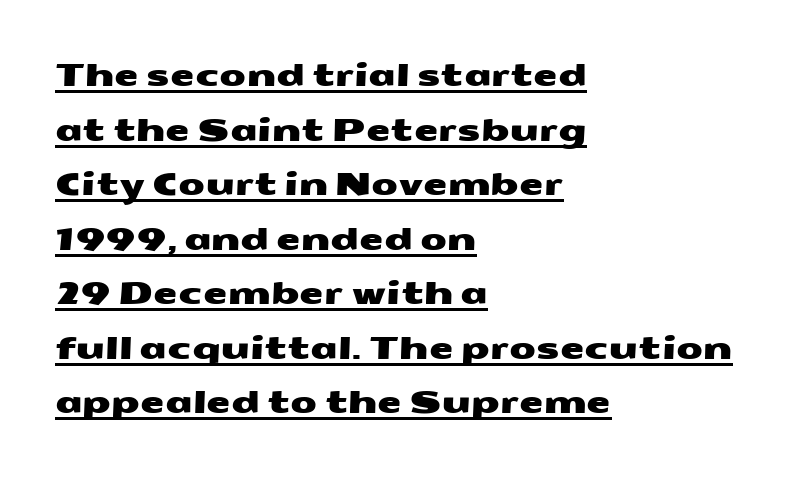
Proportional: the letters do not fall into vertical columns. Emphasis is given by a line drawn under the lettering. Font category for this specimen: sans-serif. This rendering uses left alignment, leaving the right contour irregular.
